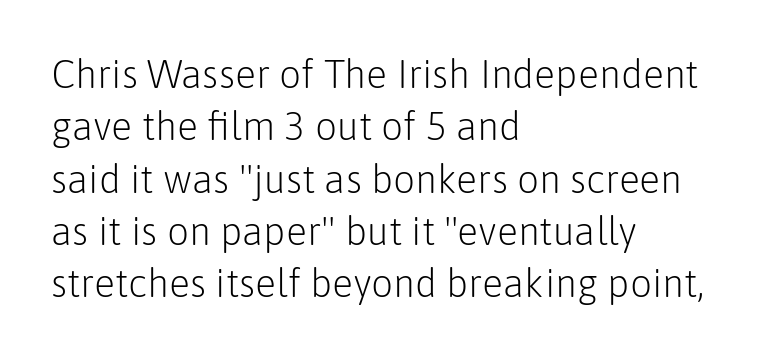
{"serif": "no", "italic": "no", "bold": "no", "weight": "light", "width": "normal", "stroke_contrast": "low", "x_height": "medium", "monospaced": "no", "underline": "no", "align": "left", "line_spacing": "normal", "line_spacing_ratio": 1.34, "letter_spacing": "normal", "letter_spacing_em": 0.0, "glyph_px": 39}
